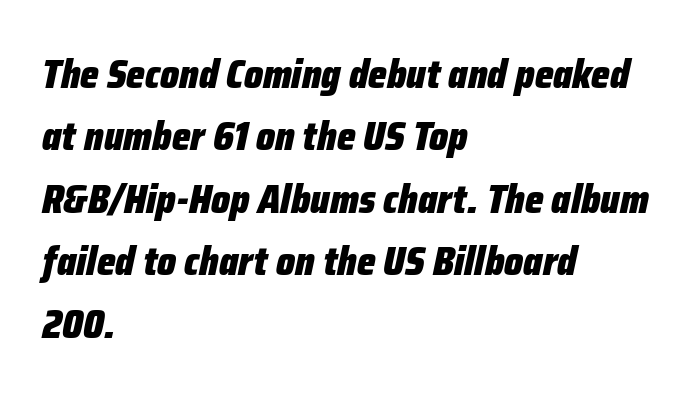
{"italic": "yes", "lean": "right", "slant_degrees": 12, "bold": "yes", "weight": "heavy", "width": "condensed", "stroke_contrast": "low", "x_height": "medium", "monospaced": "no", "underline": "no", "align": "left", "line_spacing": "normal", "line_spacing_ratio": 1.56, "letter_spacing": "normal", "letter_spacing_em": 0.0, "glyph_px": 40}
